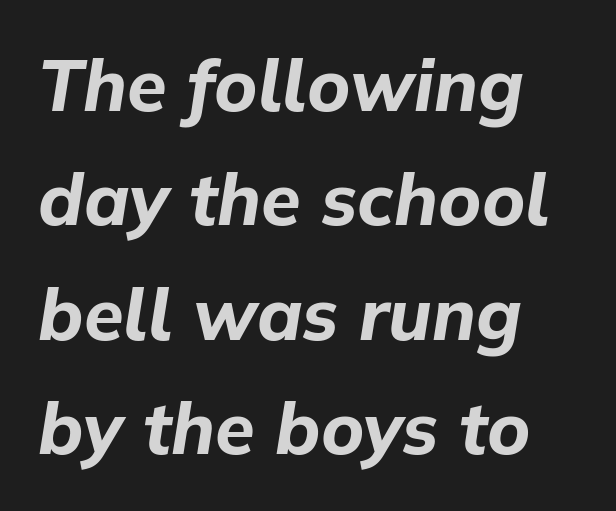
Q: Is the text bold? A: Yes.
Q: Is the text italic (slanted)? A: Yes, it leans right by about 9 degrees.
Q: Is the text underlined? A: No.
Q: How is the paragraph aligned? A: Left-aligned.
Q: Is the spacing between letters normal or unusually wide? A: Normal.
Q: Is the spacing between lines tight, normal or loose? A: Normal.
Q: Width (condensed, normal, or wide)? A: Normal.
Q: Stroke contrast? A: Low.
Q: x-height? A: Medium.
Q: Monospaced? A: No.
